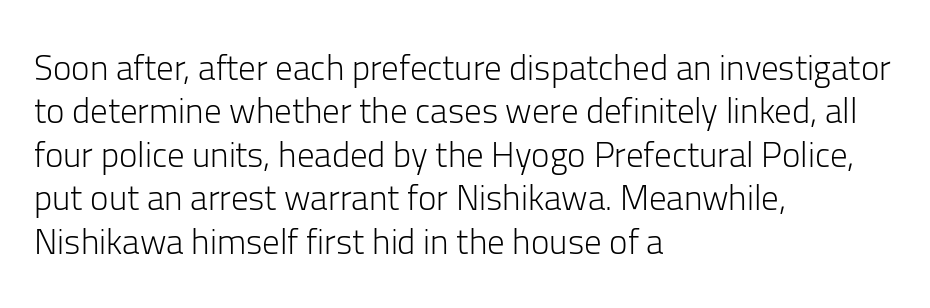
{"serif": "no", "italic": "no", "bold": "no", "weight": "light", "width": "normal", "stroke_contrast": "low", "x_height": "medium", "monospaced": "no", "underline": "no", "align": "left", "line_spacing_ratio": 1.24, "letter_spacing": "normal", "letter_spacing_em": 0.0, "glyph_px": 35}
